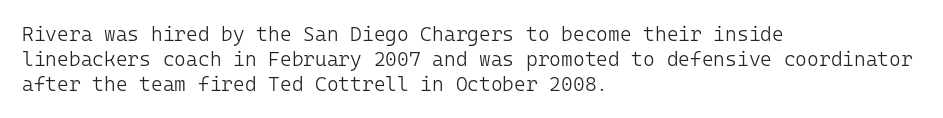
{"italic": "no", "bold": "no", "underline": "no", "align": "left", "line_spacing": "normal", "line_spacing_ratio": 1.25, "letter_spacing": "normal", "letter_spacing_em": 0.0, "glyph_px": 20}
